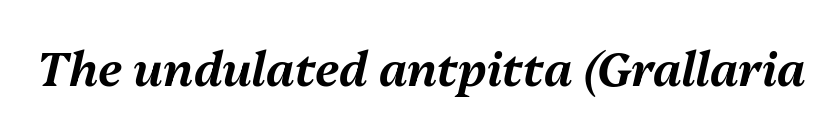
{"italic": "yes", "lean": "right", "slant_degrees": 13, "width": "normal", "stroke_contrast": "medium", "x_height": "medium", "monospaced": "no", "underline": "no", "letter_spacing": "normal", "letter_spacing_em": 0.0, "glyph_px": 47}
